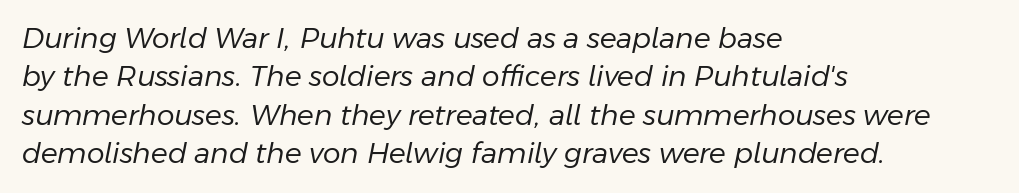
{"italic": "yes", "lean": "right", "slant_degrees": 11, "bold": "no", "weight": "regular", "width": "normal", "stroke_contrast": "low", "x_height": "medium", "monospaced": "no", "underline": "no", "align": "left", "line_spacing": "normal", "line_spacing_ratio": 1.37, "letter_spacing": "normal", "letter_spacing_em": 0.0, "glyph_px": 28}
